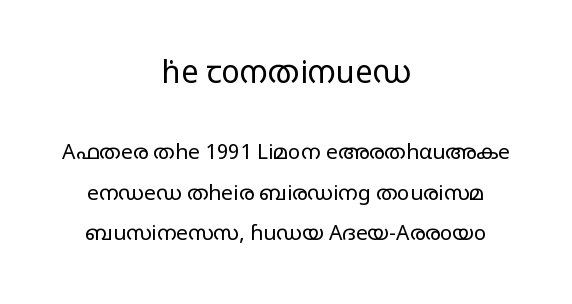
Q: Is the text bold? A: No.
Q: Is the text italic (slanted)? A: No, it is upright.
Q: Is the typeface a serif or a sans-serif typeface? A: Sans-serif.
Q: Is the text underlined? A: No.
Q: How is the paragraph aligned? A: Centered.
Q: Is the spacing between letters normal or unusually wide? A: Normal.
Q: Is the spacing between lines tight, normal or loose? A: Loose.
Q: Which block of text is set in a larger size, the first (top) or the second (bottom)? A: The first (top) one.
Q: Width (condensed, normal, or wide)? A: Wide.
Q: Stroke contrast? A: Low.
Q: x-height? A: Large.
Q: Monospaced? A: No.
